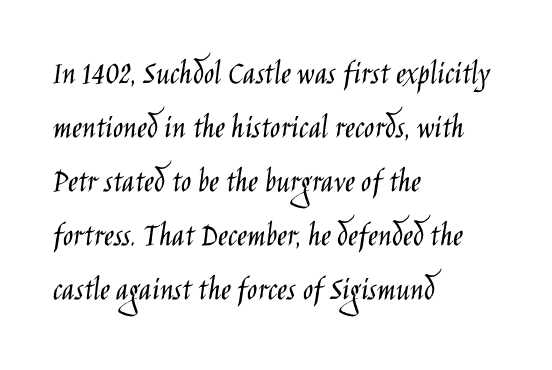
Q: Is the text bold? A: No.
Q: Is the text italic (slanted)? A: Yes.
Q: Is the typeface a serif or a sans-serif typeface? A: Sans-serif.
Q: Is the text underlined? A: No.
Q: How is the paragraph aligned? A: Left-aligned.
Q: Is the spacing between letters normal or unusually wide? A: Normal.
Q: Is the spacing between lines tight, normal or loose? A: Normal.
Q: Width (condensed, normal, or wide)? A: Condensed.
Q: Stroke contrast? A: Low.
Q: x-height? A: Large.
Q: Monospaced? A: No.
